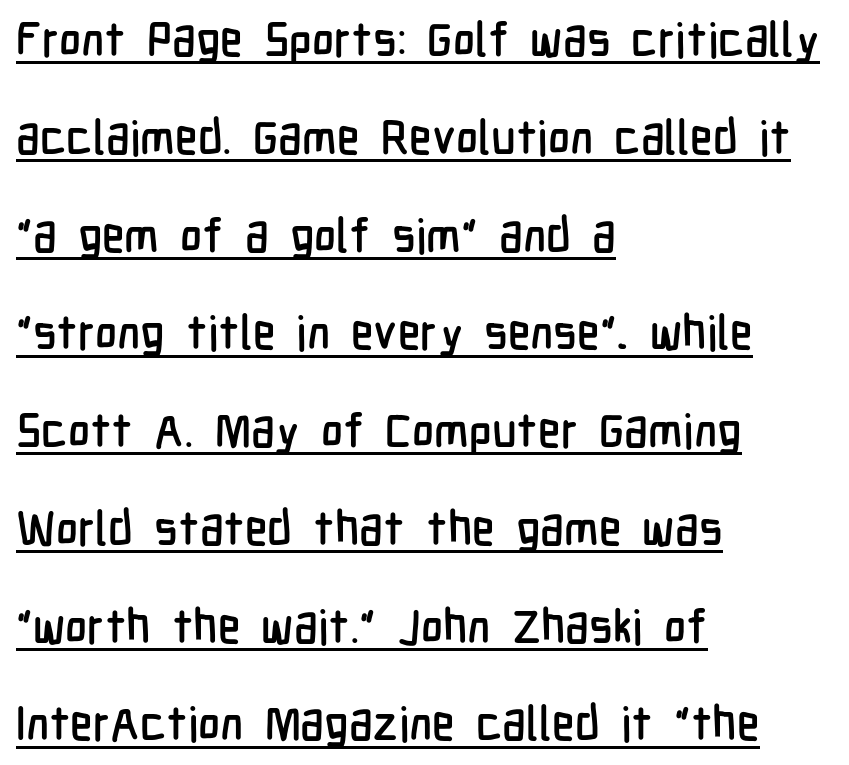
Q: Is the text italic (slanted)? A: No, it is upright.
Q: Is the typeface a serif or a sans-serif typeface? A: Sans-serif.
Q: Is the text underlined? A: Yes.
Q: How is the paragraph aligned? A: Left-aligned.
Q: Is the spacing between letters normal or unusually wide? A: Normal.
Q: Is the spacing between lines tight, normal or loose? A: Loose.
Q: Width (condensed, normal, or wide)? A: Condensed.
Q: Stroke contrast? A: Low.
Q: x-height? A: Medium.
Q: Monospaced? A: No.
